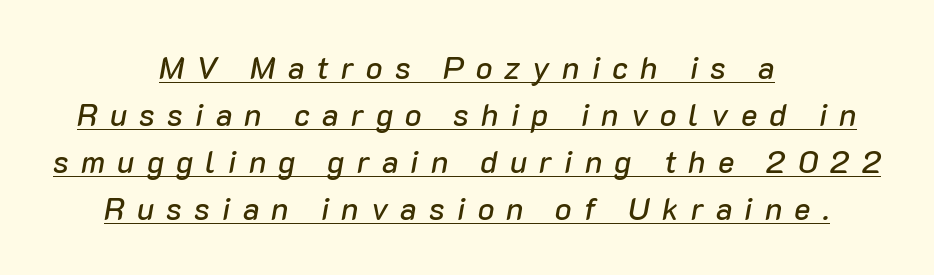
The image shows 31 px text type, italic (leaning right); set centered, normal line spacing (1.52x), unusually wide letter spacing (+0.39 em), underlined; low stroke contrast and a medium x-height.
